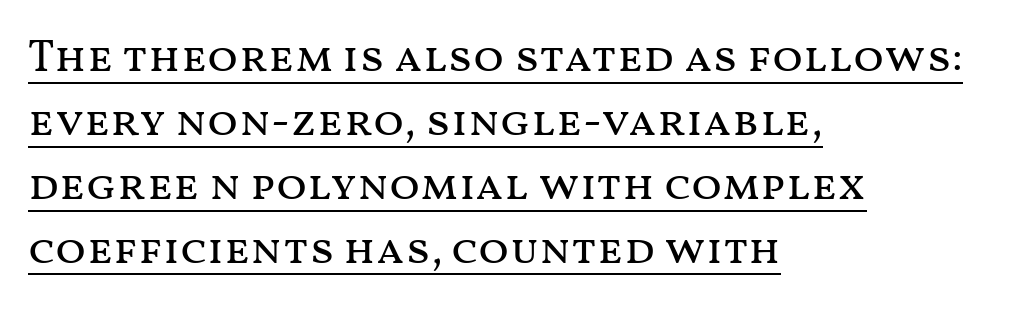
Default kerning and tracking; the words read as compact shapes. Italic? Not at all — the glyphs are vertical. Compared with a typical body face, this is equally light or lighter still. A typesetter would call this proportional, since set widths differ per character. Every word sits above its own underline.
